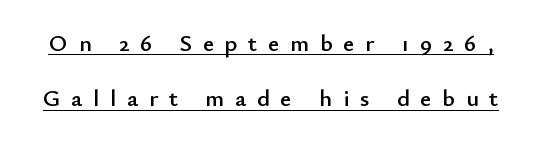
There is plenty of visible air inserted between adjacent glyphs. Quick note: interline space is abundant. The rendering uses the underline text-decoration. A typesetter would mark this as roman, not italic.
